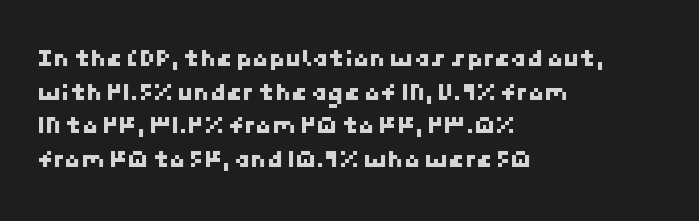
{"underline": "no", "align": "left", "line_spacing": "normal", "line_spacing_ratio": 1.29, "letter_spacing": "normal", "letter_spacing_em": 0.0, "glyph_px": 26}
